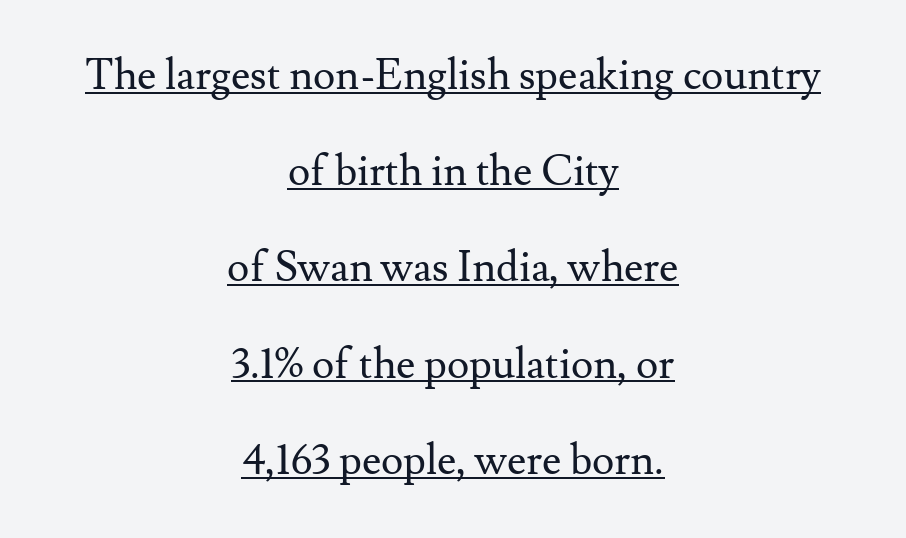
Honestly, the underline is the first thing you notice here. Characters remain perfectly vertical along every line. Regarding serifs, this sample has them. Nothing heavy about these letters — not bold at all. Nothing unusual about the tracking: characters are spaced as the font intends. The rendering uses natural spacing where letterforms have individual widths.
